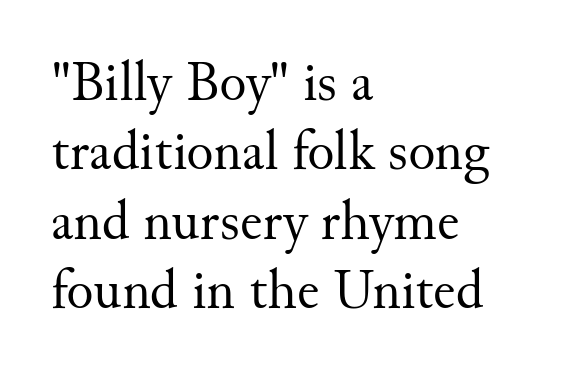
Q: Is the text bold? A: No.
Q: Is the text italic (slanted)? A: No, it is upright.
Q: Is the typeface a serif or a sans-serif typeface? A: Serif.
Q: Is the text underlined? A: No.
Q: How is the paragraph aligned? A: Left-aligned.
Q: Is the spacing between letters normal or unusually wide? A: Normal.
Q: Width (condensed, normal, or wide)? A: Normal.
Q: Stroke contrast? A: Medium.
Q: x-height? A: Small.
Q: Monospaced? A: No.
